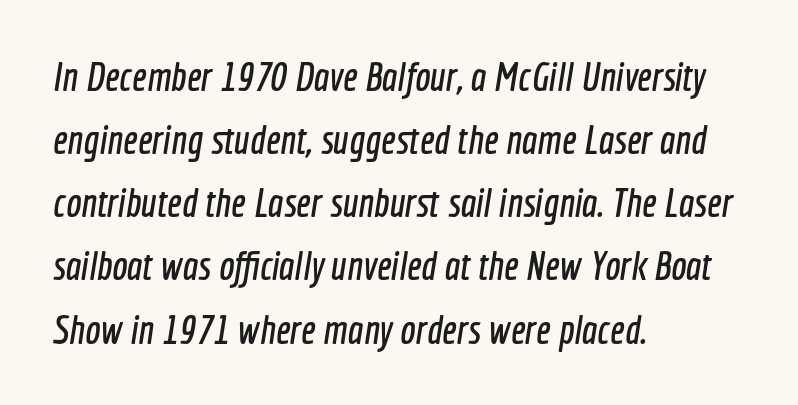
{"serif": "no", "width": "condensed", "x_height": "medium", "monospaced": "no", "underline": "no", "align": "left", "line_spacing": "normal", "line_spacing_ratio": 1.54, "letter_spacing": "normal", "letter_spacing_em": 0.0, "glyph_px": 41}
